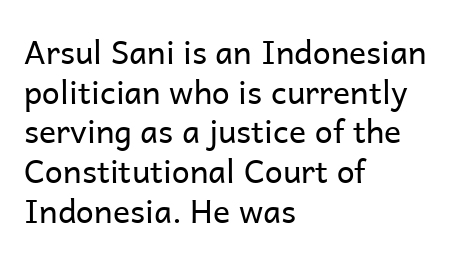
{"serif": "no", "italic": "no", "bold": "no", "weight": "regular", "width": "normal", "stroke_contrast": "low", "x_height": "medium", "monospaced": "no", "underline": "no", "align": "left", "line_spacing_ratio": 1.24, "letter_spacing": "normal", "letter_spacing_em": 0.0, "glyph_px": 32}
